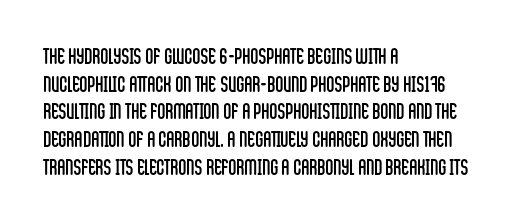
The image shows 22 px text type, upright; set left-aligned, normal line spacing (1.26x), normal letter spacing, not underlined.
